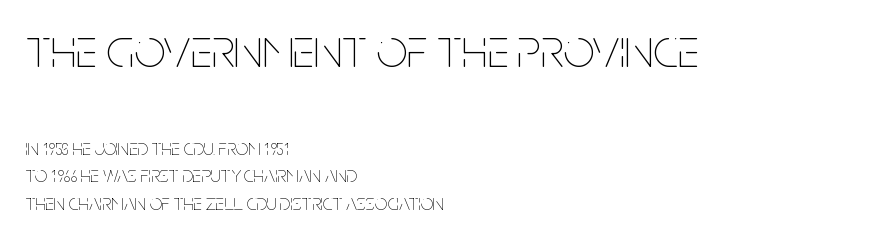
Q: Is the text bold? A: No.
Q: Is the text italic (slanted)? A: No, it is upright.
Q: Is the text underlined? A: No.
Q: How is the paragraph aligned? A: Left-aligned.
Q: Is the spacing between letters normal or unusually wide? A: Normal.
Q: Which block of text is set in a larger size, the first (top) or the second (bottom)? A: The first (top) one.
Q: Width (condensed, normal, or wide)? A: Condensed.
Q: Stroke contrast? A: Low.
Q: x-height? A: Large.
Q: Monospaced? A: No.
